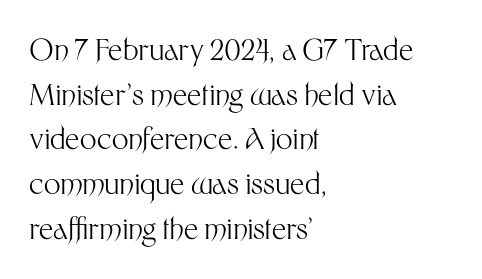
{"serif": "no", "italic": "no", "bold": "no", "weight": "light", "width": "normal", "stroke_contrast": "medium", "x_height": "medium", "monospaced": "no", "underline": "no", "align": "left", "line_spacing": "normal", "line_spacing_ratio": 1.54, "letter_spacing": "normal", "letter_spacing_em": 0.0, "glyph_px": 29}
